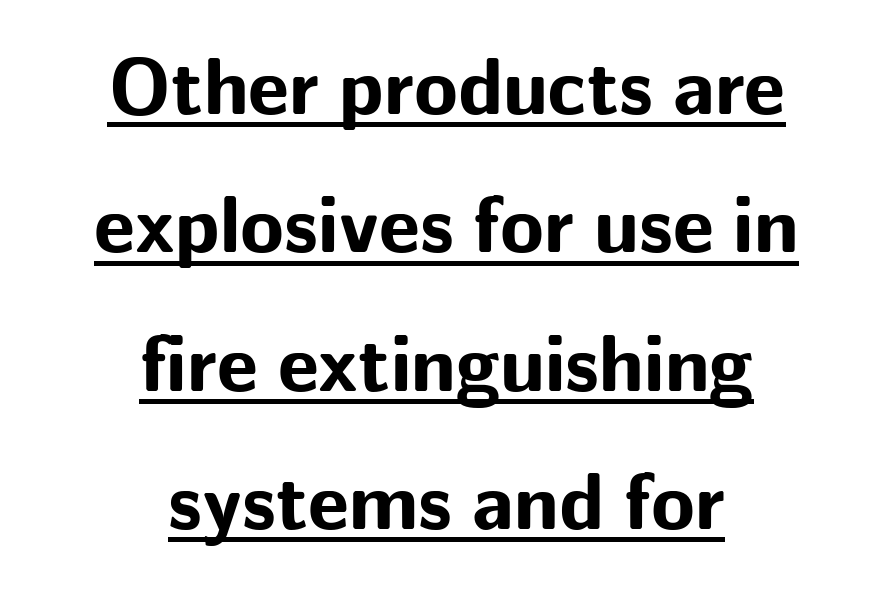
The image shows 80 px bold sans-serif type, upright; set centered, line spacing 1.73x, normal letter spacing, underlined; low stroke contrast and a medium x-height.
